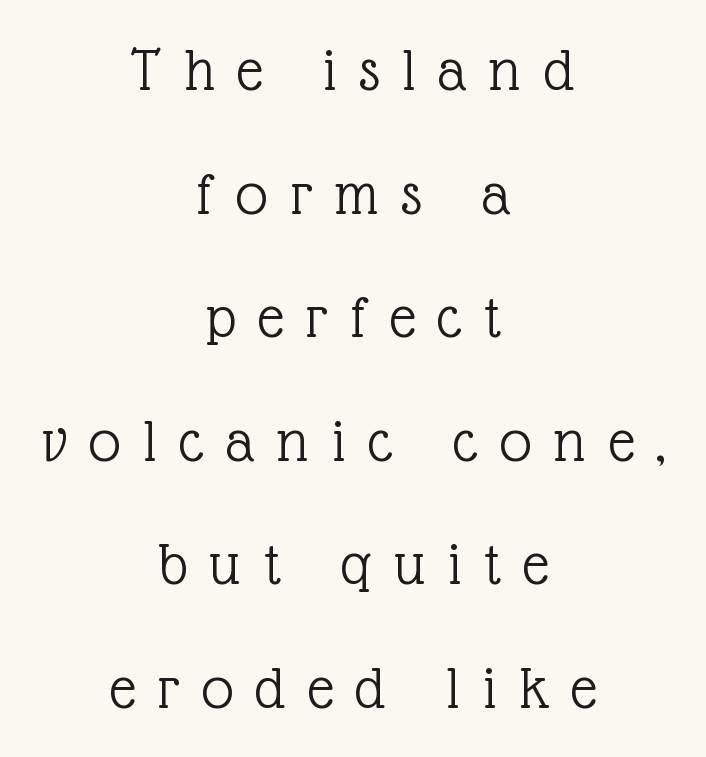
The image shows 64 px light serif type, upright; set centered, loose line spacing (1.93x), unusually wide letter spacing (+0.35 em), not underlined; a medium x-height.
